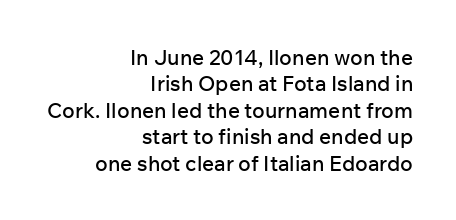
The leading is moderate, giving the passage an even texture. The passage is arranged like a letterhead date or caption credit — flush right. Type without underlining. The type sits square on the baseline with zero lean. You could call the tracking neutral — neither tight nor loose.
